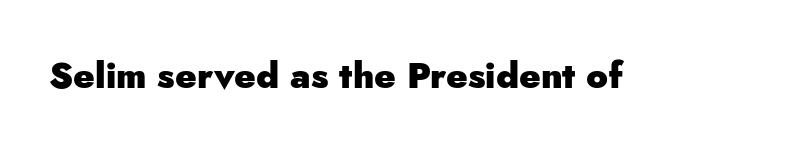
Q: Is the text bold? A: Yes.
Q: Is the text italic (slanted)? A: No, it is upright.
Q: Is the typeface a serif or a sans-serif typeface? A: Sans-serif.
Q: Is the text underlined? A: No.
Q: Is the spacing between letters normal or unusually wide? A: Normal.
Q: Width (condensed, normal, or wide)? A: Normal.
Q: Stroke contrast? A: Low.
Q: x-height? A: Small.
Q: Monospaced? A: No.
